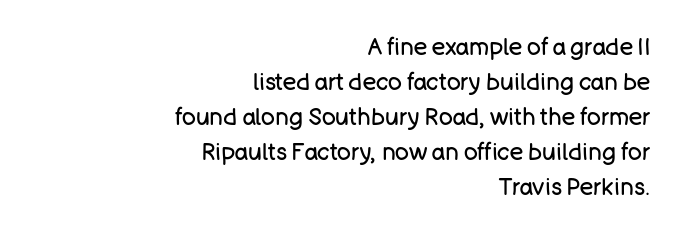
Q: Is the text bold? A: No.
Q: Is the text italic (slanted)? A: No, it is upright.
Q: Is the text underlined? A: No.
Q: How is the paragraph aligned? A: Right-aligned.
Q: Is the spacing between letters normal or unusually wide? A: Normal.
Q: Is the spacing between lines tight, normal or loose? A: Normal.
